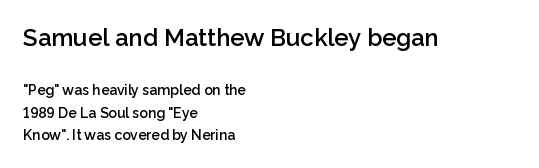
Alignment: flush left. The gap between lines stays unmarked. Heft: intermediate — a semibold. This layout puts the oversized block above and the modest block below.
